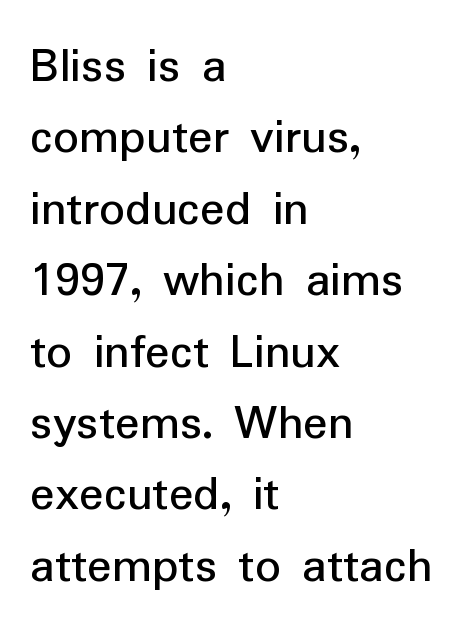
The image shows 51 px sans-serif type, upright; set left-aligned, normal line spacing (1.4x), normal letter spacing, not underlined; low stroke contrast and a medium x-height.
